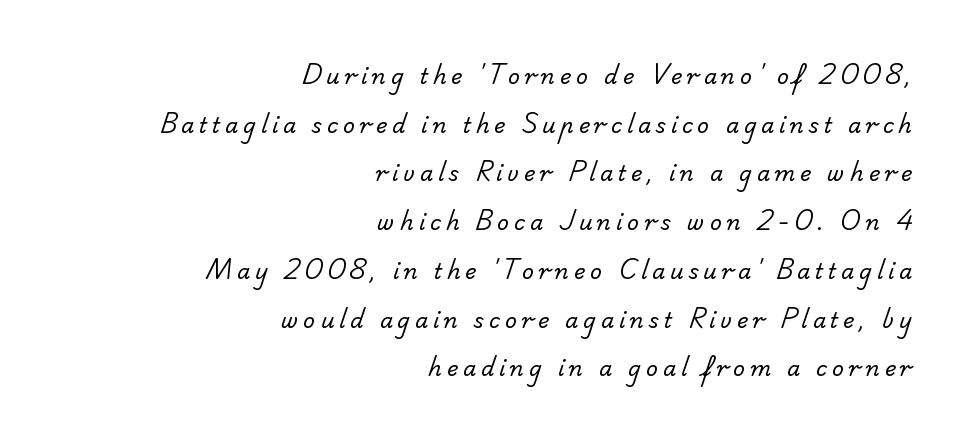
{"bold": "no", "underline": "no", "align": "right", "line_spacing": "loose", "line_spacing_ratio": 2.32, "letter_spacing": "wide", "letter_spacing_em": 0.23, "glyph_px": 21}
